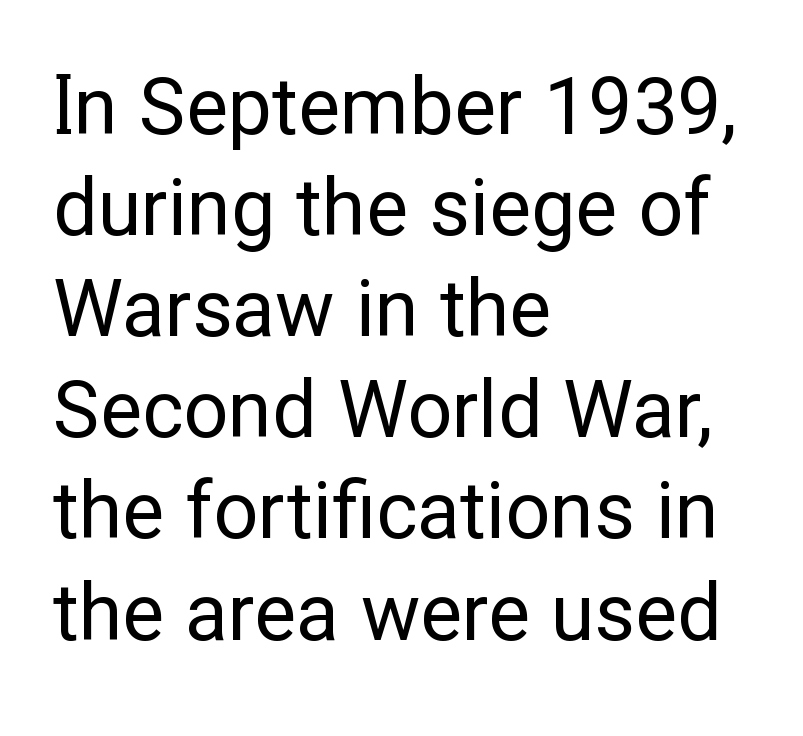
{"serif": "no", "italic": "no", "bold": "no", "weight": "regular", "width": "normal", "stroke_contrast": "low", "x_height": "medium", "monospaced": "no", "underline": "no", "align": "left", "line_spacing": "normal", "line_spacing_ratio": 1.28, "letter_spacing": "normal", "letter_spacing_em": 0.0, "glyph_px": 79}
